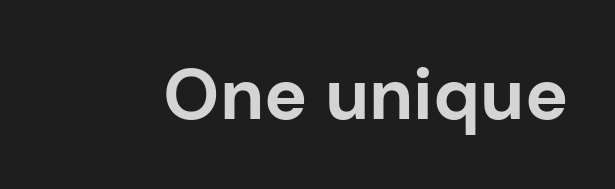
The image shows 72 px bold sans-serif type, upright; set normal letter spacing, not underlined; low stroke contrast and a medium x-height.
